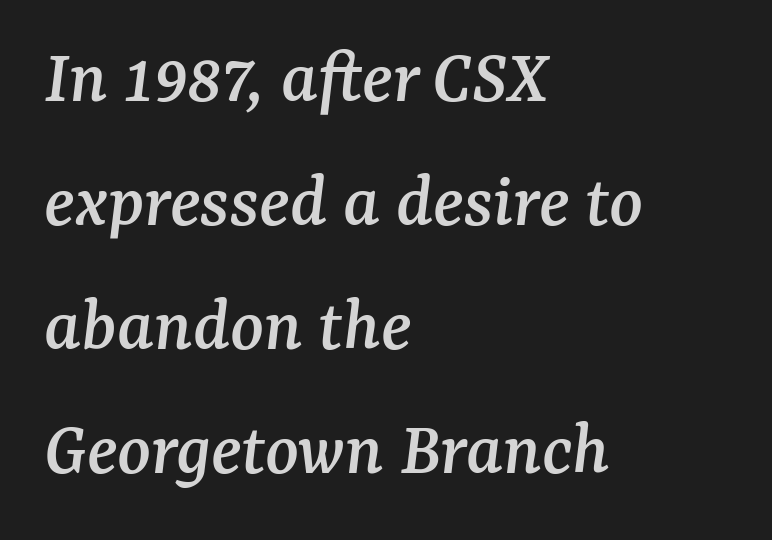
{"serif": "yes", "italic": "yes", "lean": "right", "slant_degrees": 7, "width": "normal", "stroke_contrast": "medium", "x_height": "medium", "monospaced": "no", "underline": "no", "align": "left", "line_spacing": "normal", "line_spacing_ratio": 1.59, "letter_spacing": "normal", "letter_spacing_em": 0.0, "glyph_px": 78}
